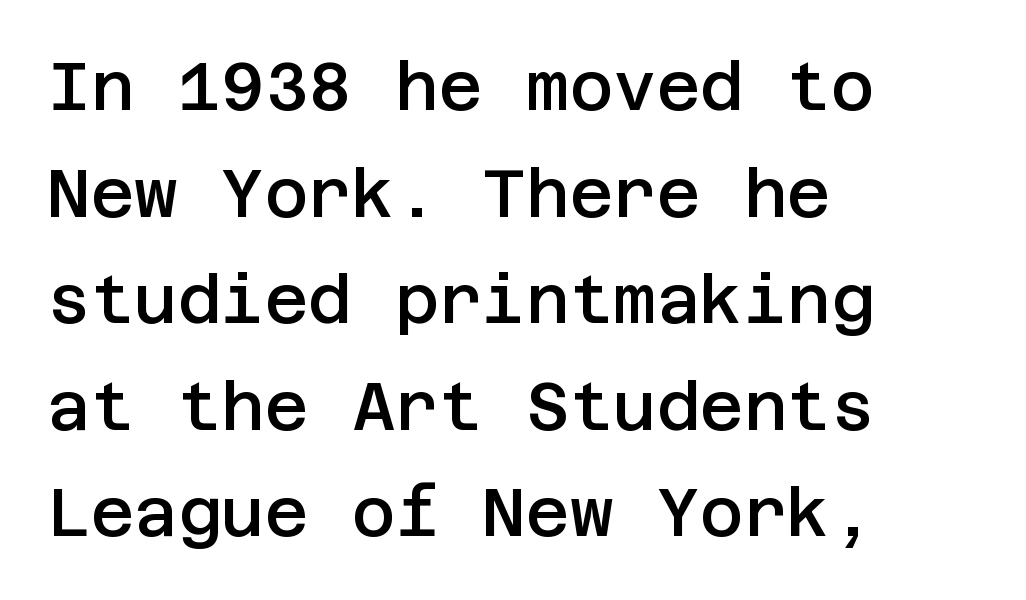
The image shows 67 px semibold sans-serif type, upright; set left-aligned, normal line spacing (1.59x), normal letter spacing, not underlined; low stroke contrast and a large x-height.
